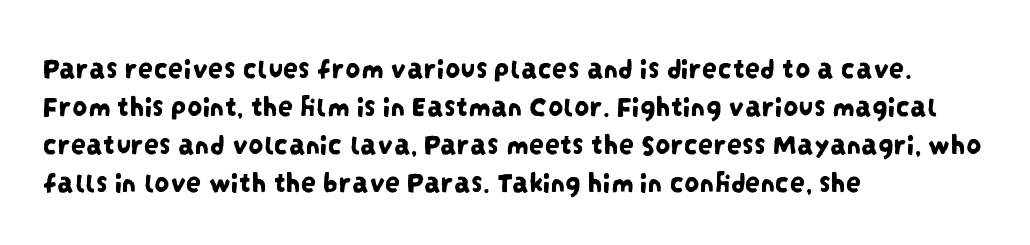
{"serif": "no", "width": "condensed", "stroke_contrast": "low", "x_height": "large", "monospaced": "no", "underline": "no", "align": "left", "line_spacing": "normal", "line_spacing_ratio": 1.27, "letter_spacing": "normal", "letter_spacing_em": 0.0, "glyph_px": 30}
